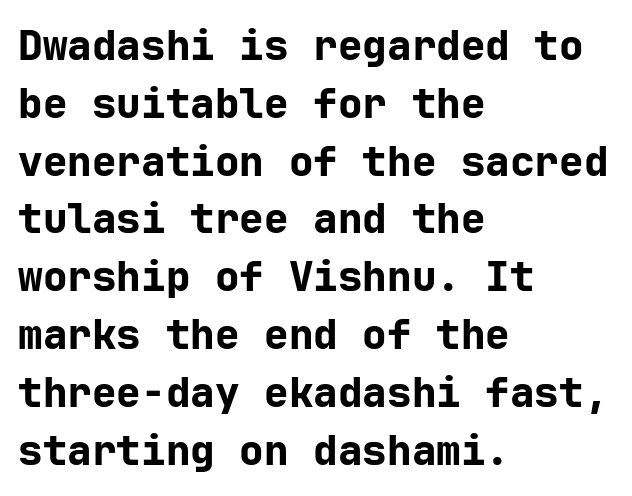
Q: Is the text bold? A: Yes.
Q: Is the text italic (slanted)? A: No, it is upright.
Q: Is the typeface a serif or a sans-serif typeface? A: Sans-serif.
Q: Is the text underlined? A: No.
Q: How is the paragraph aligned? A: Left-aligned.
Q: Is the spacing between letters normal or unusually wide? A: Normal.
Q: Is the spacing between lines tight, normal or loose? A: Normal.
Q: Width (condensed, normal, or wide)? A: Normal.
Q: Stroke contrast? A: Low.
Q: x-height? A: Medium.
